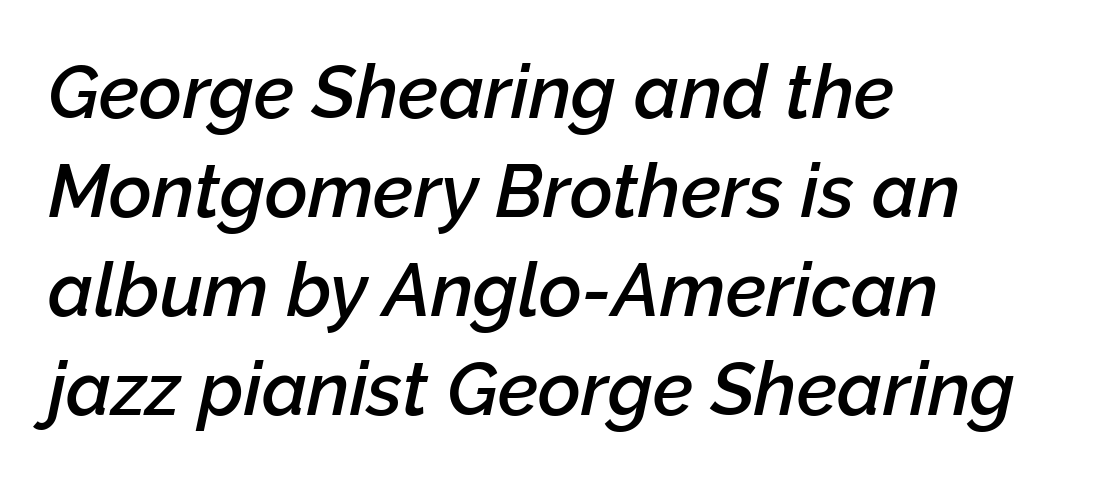
{"italic": "yes", "lean": "right", "slant_degrees": 12, "bold": "semi", "weight": "semibold", "width": "normal", "stroke_contrast": "low", "x_height": "medium", "monospaced": "no", "underline": "no", "align": "left", "line_spacing": "normal", "line_spacing_ratio": 1.34, "letter_spacing": "normal", "letter_spacing_em": 0.0, "glyph_px": 74}
